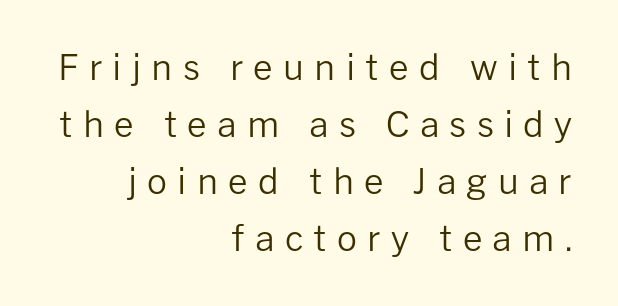
Q: Is the text bold? A: No.
Q: Is the text italic (slanted)? A: No, it is upright.
Q: Is the typeface a serif or a sans-serif typeface? A: Sans-serif.
Q: Is the text underlined? A: No.
Q: How is the paragraph aligned? A: Right-aligned.
Q: Is the spacing between letters normal or unusually wide? A: Unusually wide.
Q: Is the spacing between lines tight, normal or loose? A: Normal.
Q: Width (condensed, normal, or wide)? A: Normal.
Q: Stroke contrast? A: Low.
Q: x-height? A: Medium.
Q: Monospaced? A: No.
